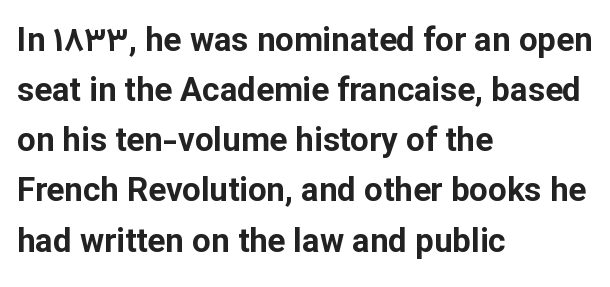
Any mark beneath the type? The region is blank. Posture: upright roman. Caption: standard tracking, unaltered. A typesetter would label this face a sans. Regular leading.
